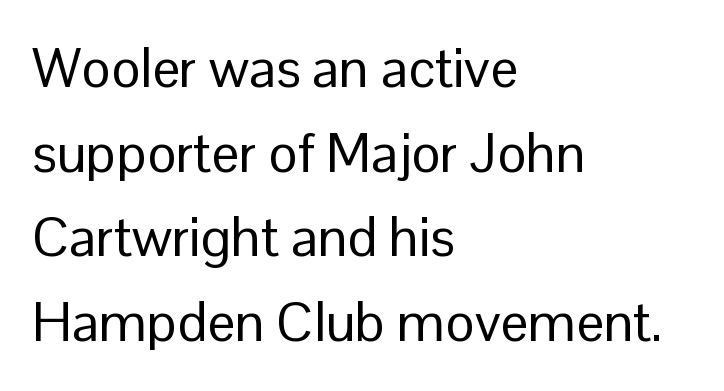
The image shows 55 px regular-weight sans-serif type, upright; set left-aligned, normal line spacing (1.54x), normal letter spacing, not underlined; low stroke contrast and a medium x-height.
